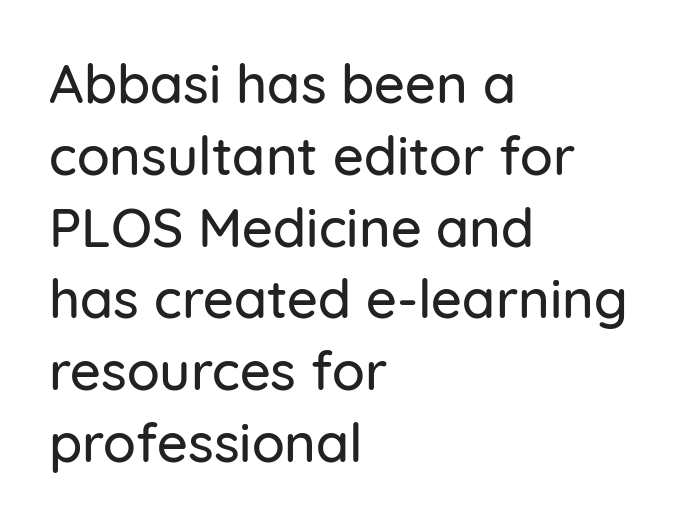
Q: Is the text italic (slanted)? A: No, it is upright.
Q: Is the typeface a serif or a sans-serif typeface? A: Sans-serif.
Q: Is the text underlined? A: No.
Q: How is the paragraph aligned? A: Left-aligned.
Q: Is the spacing between letters normal or unusually wide? A: Normal.
Q: Is the spacing between lines tight, normal or loose? A: Normal.
Q: Width (condensed, normal, or wide)? A: Normal.
Q: Stroke contrast? A: Low.
Q: x-height? A: Medium.
Q: Monospaced? A: No.
